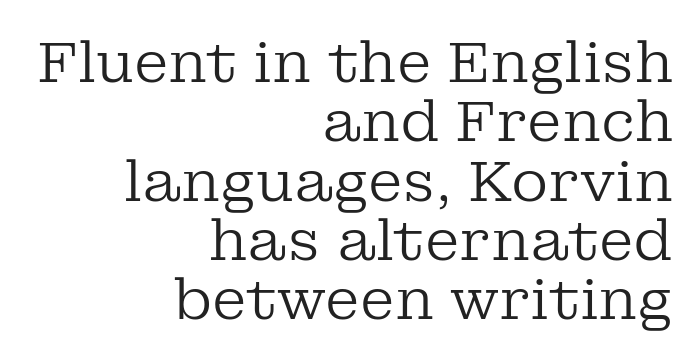
Q: Is the text bold? A: No.
Q: Is the text italic (slanted)? A: No, it is upright.
Q: Is the typeface a serif or a sans-serif typeface? A: Serif.
Q: Is the text underlined? A: No.
Q: How is the paragraph aligned? A: Right-aligned.
Q: Is the spacing between letters normal or unusually wide? A: Normal.
Q: Is the spacing between lines tight, normal or loose? A: Tight.
Q: Width (condensed, normal, or wide)? A: Normal.
Q: Stroke contrast? A: Low.
Q: x-height? A: Medium.
Q: Monospaced? A: No.
